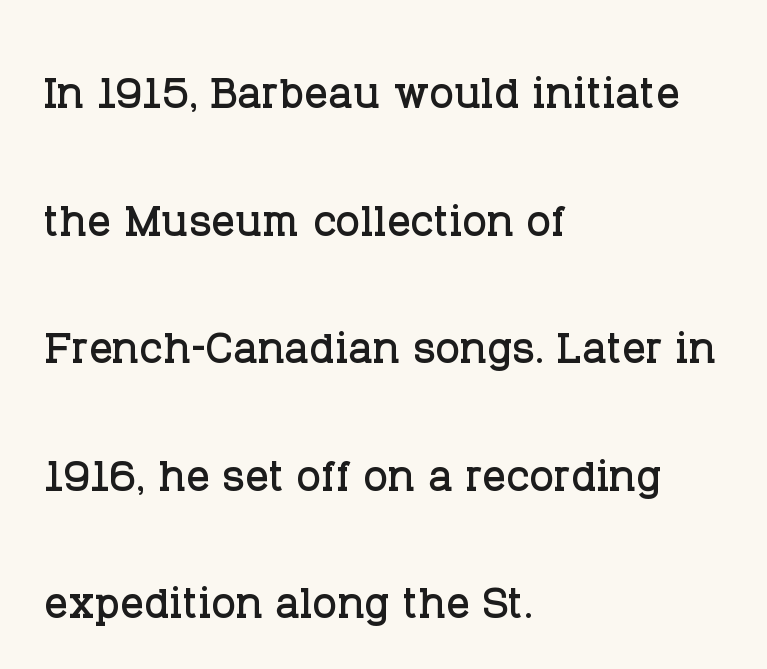
The image shows 58 px serif type, upright; set left-aligned, loose line spacing (2.2x), normal letter spacing, not underlined; low stroke contrast and a large x-height.
